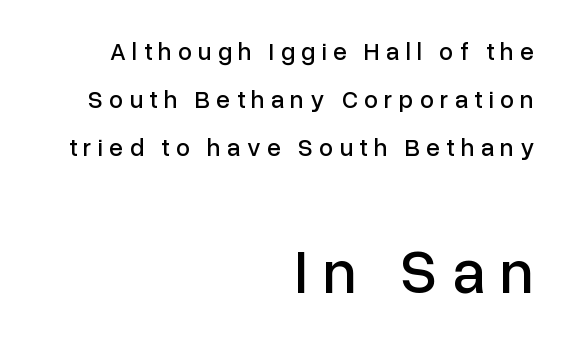
{"serif": "no", "italic": "no", "width": "normal", "stroke_contrast": "low", "x_height": "medium", "monospaced": "no", "underline": "no", "align": "right", "line_spacing": "loose", "line_spacing_ratio": 1.92, "letter_spacing": "wide", "letter_spacing_em": 0.25, "larger_block": "second", "size_ratio": 2.48, "glyph_px": 62}
